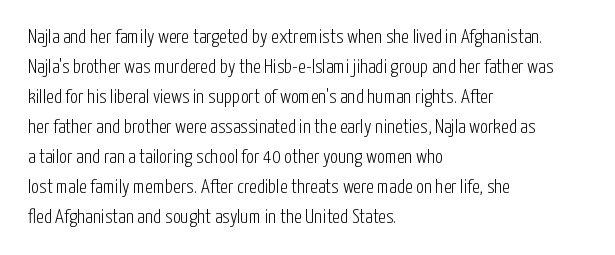
{"italic": "no", "bold": "no", "underline": "no", "align": "left", "line_spacing": "normal", "line_spacing_ratio": 1.5, "letter_spacing": "normal", "letter_spacing_em": 0.0, "glyph_px": 20}
